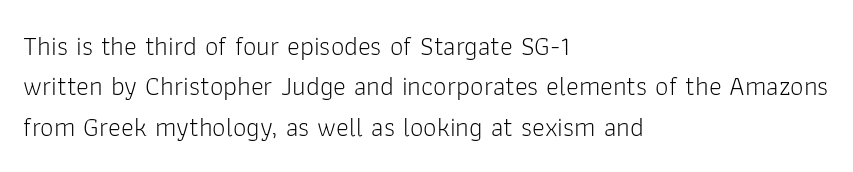
Q: Is the text bold? A: No.
Q: Is the text italic (slanted)? A: No, it is upright.
Q: Is the text underlined? A: No.
Q: How is the paragraph aligned? A: Left-aligned.
Q: Is the spacing between letters normal or unusually wide? A: Normal.
Q: Is the spacing between lines tight, normal or loose? A: Normal.
